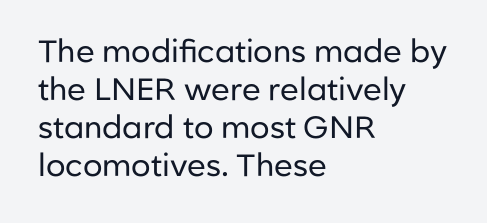
Q: Is the text bold? A: No.
Q: Is the text italic (slanted)? A: No, it is upright.
Q: Is the typeface a serif or a sans-serif typeface? A: Sans-serif.
Q: Is the text underlined? A: No.
Q: How is the paragraph aligned? A: Left-aligned.
Q: Is the spacing between letters normal or unusually wide? A: Normal.
Q: Width (condensed, normal, or wide)? A: Normal.
Q: Stroke contrast? A: Low.
Q: x-height? A: Medium.
Q: Monospaced? A: No.
